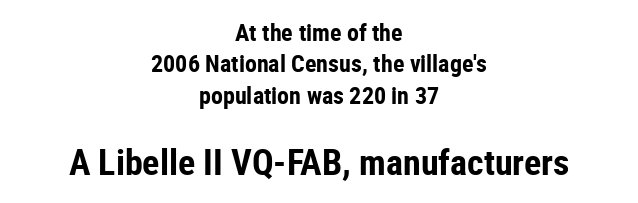
The image shows 36 px bold, condensed sans-serif type, upright; set centered, normal line spacing (1.31x), normal letter spacing, not underlined; the second (bottom) block is 1.5x larger; low stroke contrast and a medium x-height.
